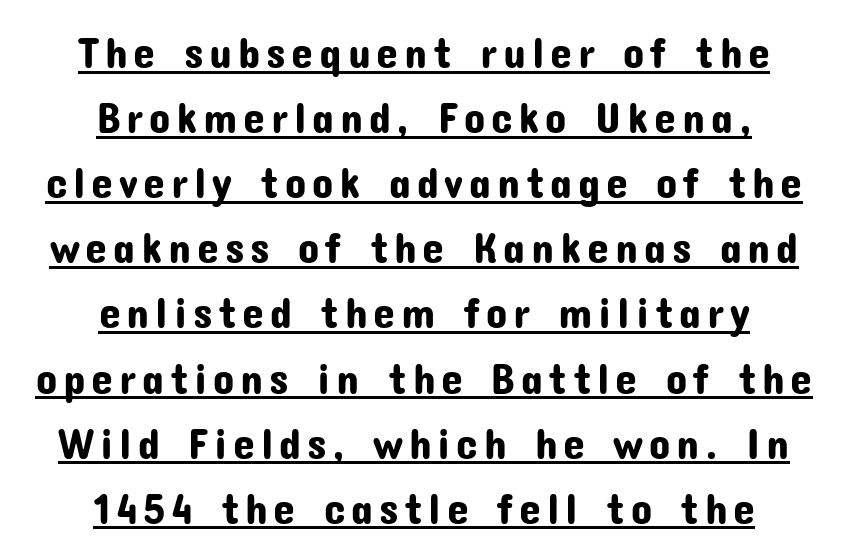
{"serif": "no", "italic": "no", "width": "normal", "stroke_contrast": "low", "x_height": "medium", "monospaced": "no", "underline": "yes", "align": "center", "line_spacing": "normal", "line_spacing_ratio": 1.48, "glyph_px": 44}
